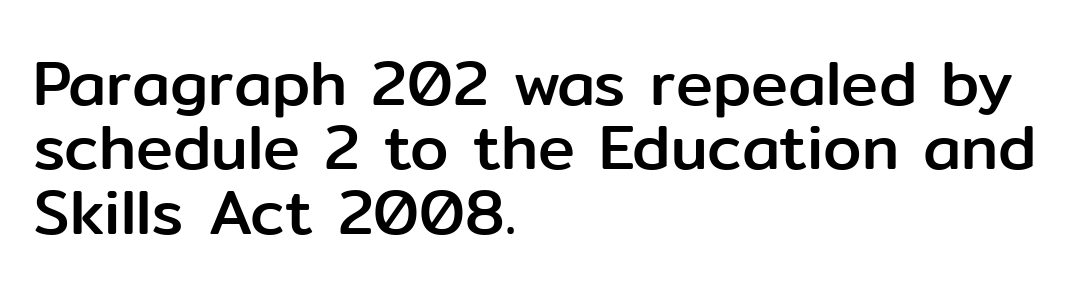
The image shows 62 px sans-serif type, upright; set left-aligned, tight line spacing (1.04x), normal letter spacing, not underlined; low stroke contrast and a medium x-height.
